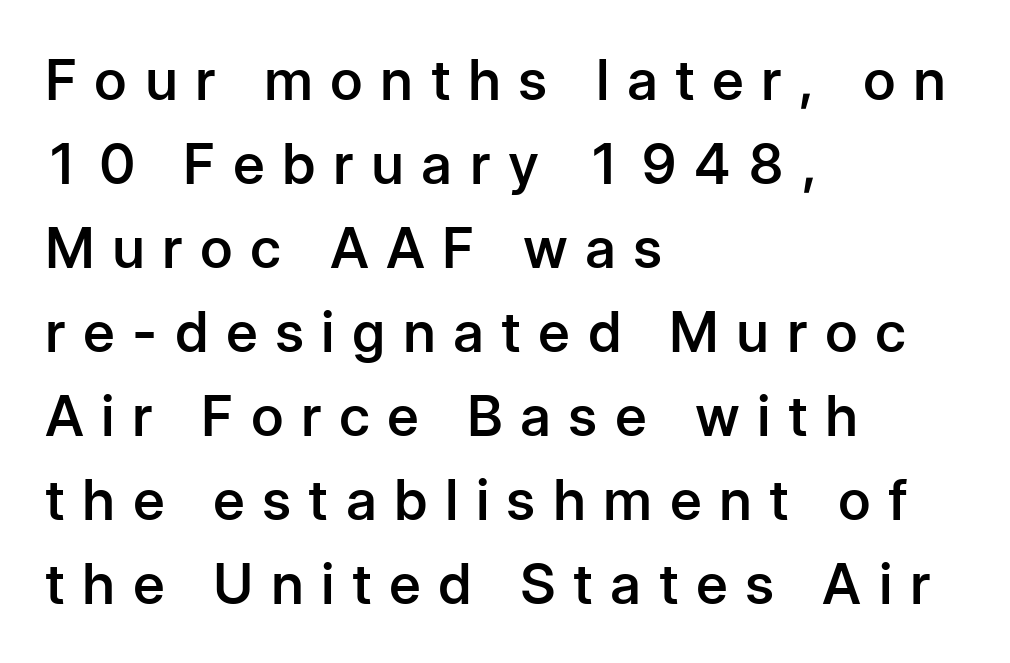
{"serif": "no", "italic": "no", "bold": "semi", "weight": "semibold", "width": "normal", "stroke_contrast": "low", "x_height": "medium", "monospaced": "no", "underline": "no", "align": "left", "line_spacing": "normal", "line_spacing_ratio": 1.5, "letter_spacing": "wide", "letter_spacing_em": 0.31, "glyph_px": 56}
